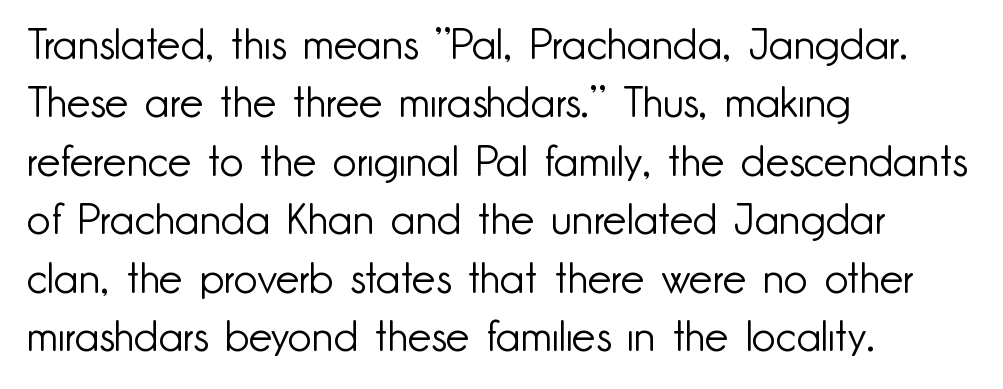
The image shows 42 px light sans-serif type, upright; set left-aligned, normal line spacing (1.39x), normal letter spacing, not underlined; low stroke contrast and a small x-height.
